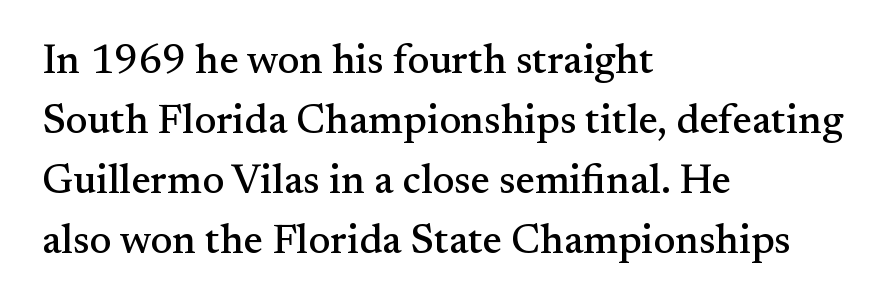
The rendering uses a moderate line-height, typical for paragraphs. Is this a fixed-width face? No — the glyphs have proportional, varying widths. You can tell it's not italic because the verticals are truly vertical. Descenders are the only things crossing below the line. There is no visible air inserted between adjacent glyphs.
